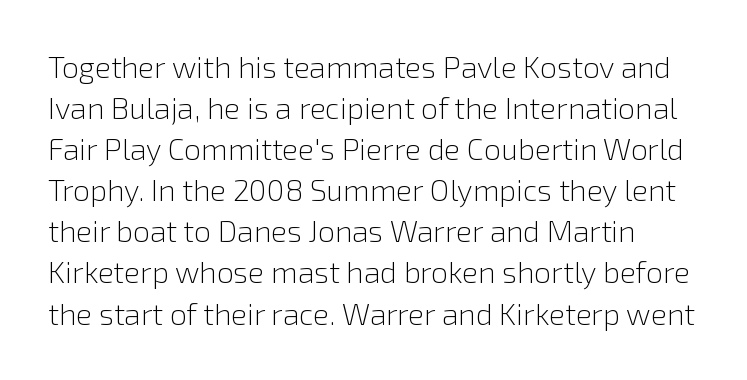
Summary of weight: not heavy and not bold. Here the glyphs are tracked normally, forming tight word shapes. The typeface chosen for these lines omits serifs. The passage shown stacks its lines at a standard gap. These lines are rendered in a variable-pitch font.
